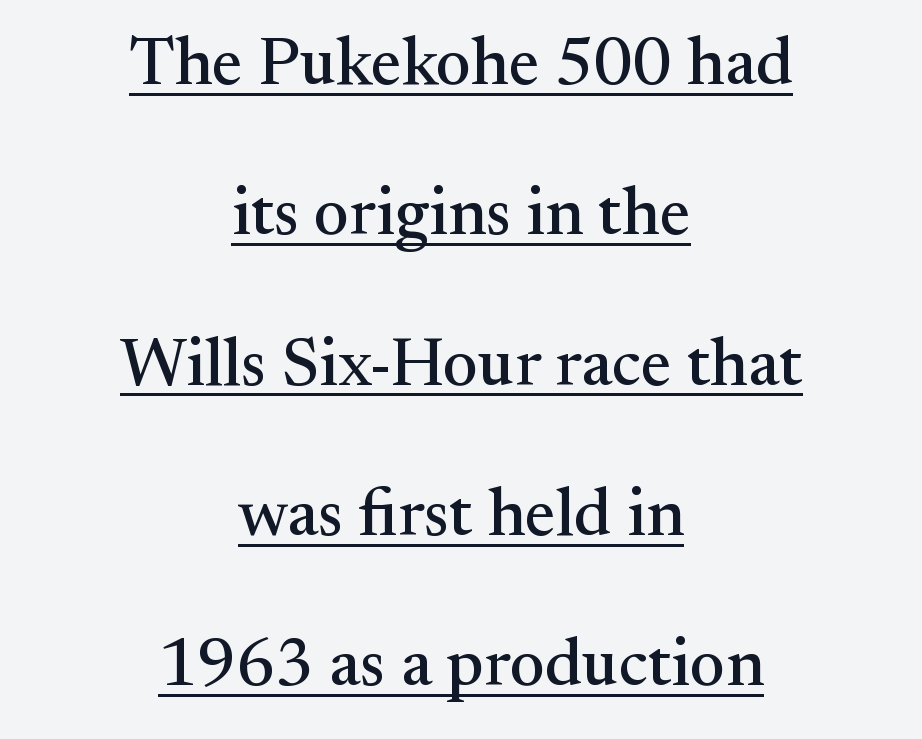
Q: Is the text italic (slanted)? A: No, it is upright.
Q: Is the typeface a serif or a sans-serif typeface? A: Serif.
Q: Is the text underlined? A: Yes.
Q: How is the paragraph aligned? A: Centered.
Q: Is the spacing between letters normal or unusually wide? A: Normal.
Q: Is the spacing between lines tight, normal or loose? A: Loose.
Q: Width (condensed, normal, or wide)? A: Normal.
Q: Stroke contrast? A: Medium.
Q: x-height? A: Small.
Q: Monospaced? A: No.
